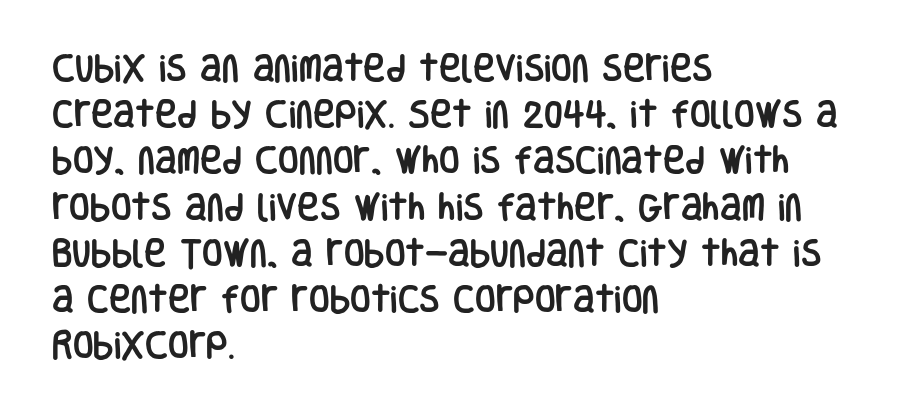
The image shows 30 px condensed sans-serif type, upright; set left-aligned, normal line spacing (1.54x), normal letter spacing, not underlined; low stroke contrast and a large x-height.
